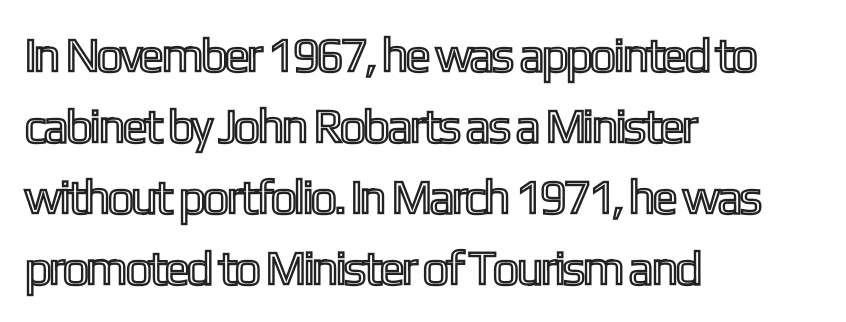
Think of a printed novel: that variable character pitch is what you see here. Do the letters lean? They stand straight. Compared with typical paragraphs, the rows here are spaced about the same. Has an underline been added? It has not. The gaps between neighbouring characters are ordinary and unremarkable. Casual observation: everything's shoved over to the left.
